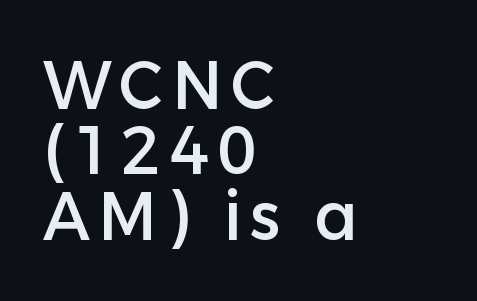
{"serif": "no", "italic": "no", "width": "normal", "stroke_contrast": "low", "x_height": "medium", "monospaced": "no", "underline": "no", "align": "left", "line_spacing": "tight", "line_spacing_ratio": 0.96, "glyph_px": 68}
